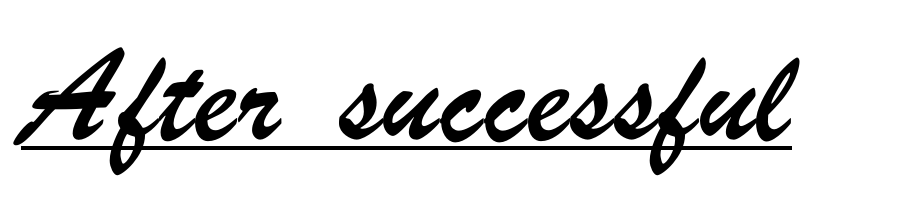
Q: Is the typeface a serif or a sans-serif typeface? A: Sans-serif.
Q: Is the text underlined? A: Yes.
Q: Is the spacing between letters normal or unusually wide? A: Normal.
Q: Width (condensed, normal, or wide)? A: Condensed.
Q: Stroke contrast? A: Low.
Q: x-height? A: Small.
Q: Monospaced? A: No.
